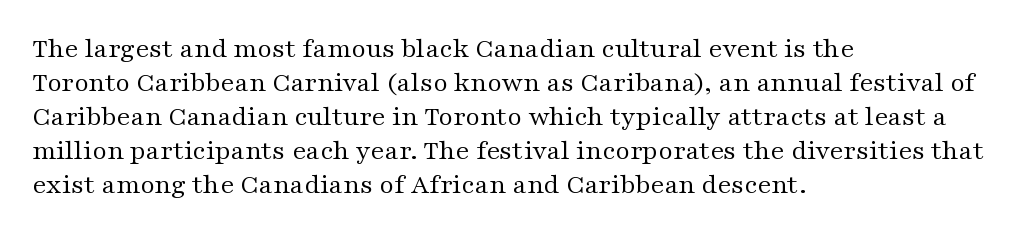
Letter spacing: default. A serif font was chosen for this passage. These lines stack with their left ends in a neat column. Proportional: the letters do not fall into vertical columns.
